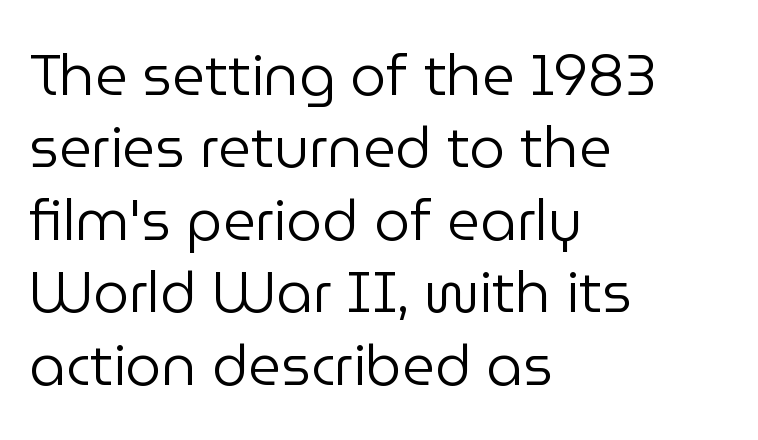
Q: Is the text bold? A: No.
Q: Is the text italic (slanted)? A: No, it is upright.
Q: Is the typeface a serif or a sans-serif typeface? A: Sans-serif.
Q: Is the text underlined? A: No.
Q: How is the paragraph aligned? A: Left-aligned.
Q: Is the spacing between letters normal or unusually wide? A: Normal.
Q: Is the spacing between lines tight, normal or loose? A: Normal.
Q: Width (condensed, normal, or wide)? A: Normal.
Q: Stroke contrast? A: Low.
Q: x-height? A: Medium.
Q: Monospaced? A: No.
